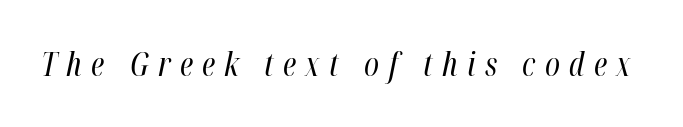
{"italic": "yes", "lean": "right", "slant_degrees": 12, "bold": "no", "weight": "regular", "width": "condensed", "stroke_contrast": "high", "x_height": "medium", "monospaced": "no", "underline": "no", "letter_spacing": "wide", "letter_spacing_em": 0.29, "glyph_px": 32}
